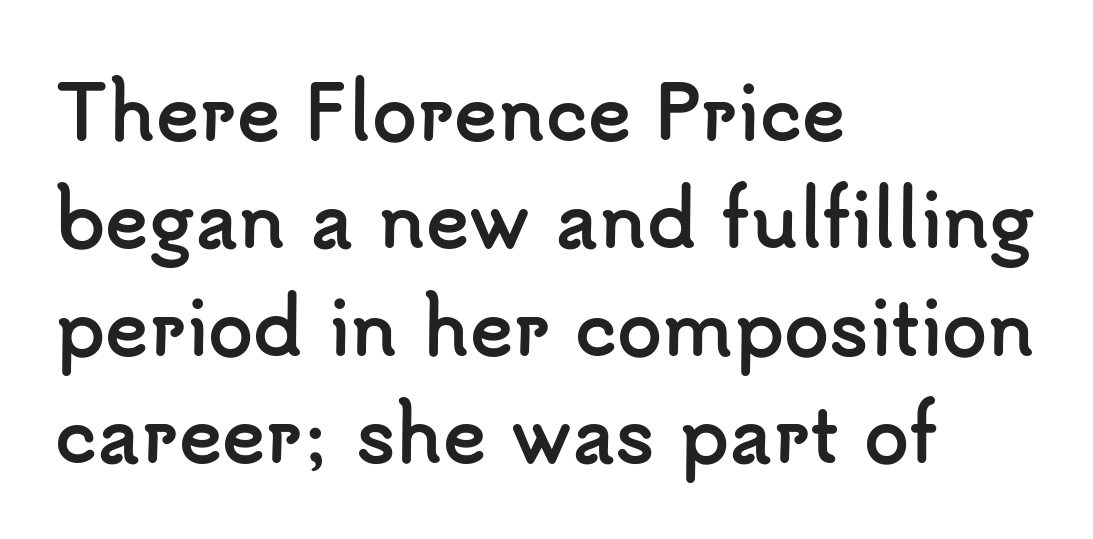
{"serif": "no", "italic": "no", "bold": "yes", "weight": "semibold", "width": "normal", "stroke_contrast": "low", "x_height": "small", "monospaced": "no", "underline": "no", "align": "left", "line_spacing": "normal", "line_spacing_ratio": 1.47, "letter_spacing": "normal", "letter_spacing_em": 0.0, "glyph_px": 73}
